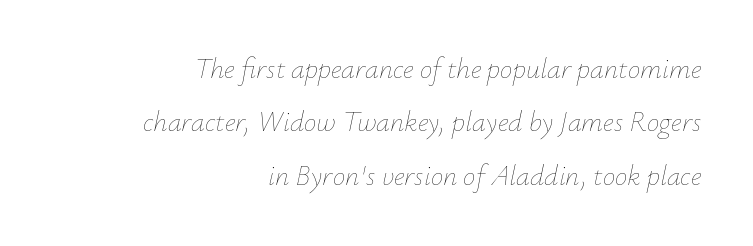
{"italic": "yes", "lean": "right", "slant_degrees": 12, "bold": "no", "weight": "thin", "width": "normal", "stroke_contrast": "low", "x_height": "small", "monospaced": "no", "underline": "no", "align": "right", "line_spacing": "loose", "line_spacing_ratio": 1.91, "letter_spacing": "normal", "letter_spacing_em": 0.0, "glyph_px": 28}
